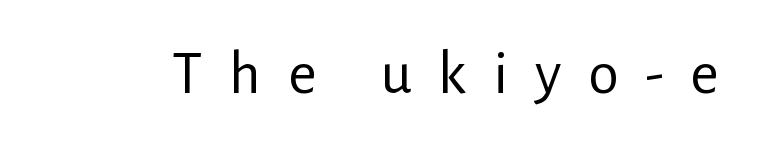
Caption: expanded tracking, letters set apart. The typesetting does not lean heavy: it is not bold. This is the regular roman posture of the typeface. You could not count columns in this text — the font is proportionally spaced. Plain, unruled lines of type. The letters carry no serifs — their stems end cleanly without finishing strokes.
